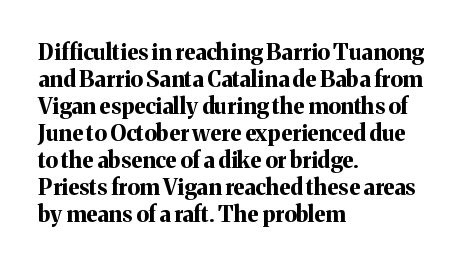
Q: Is the text bold? A: Yes.
Q: Is the text italic (slanted)? A: No, it is upright.
Q: Is the text underlined? A: No.
Q: How is the paragraph aligned? A: Left-aligned.
Q: Is the spacing between letters normal or unusually wide? A: Normal.
